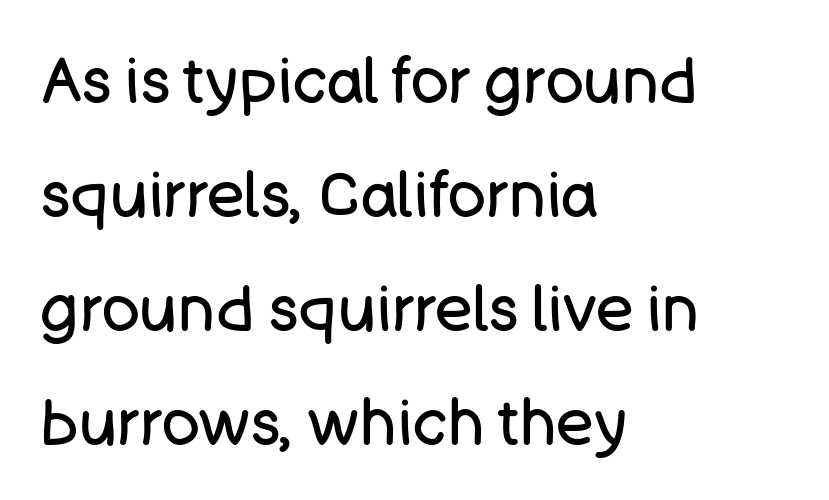
{"serif": "no", "italic": "no", "bold": "no", "weight": "regular", "width": "normal", "stroke_contrast": "low", "x_height": "large", "monospaced": "no", "underline": "no", "align": "left", "line_spacing_ratio": 1.81, "letter_spacing": "normal", "letter_spacing_em": 0.0, "glyph_px": 63}
